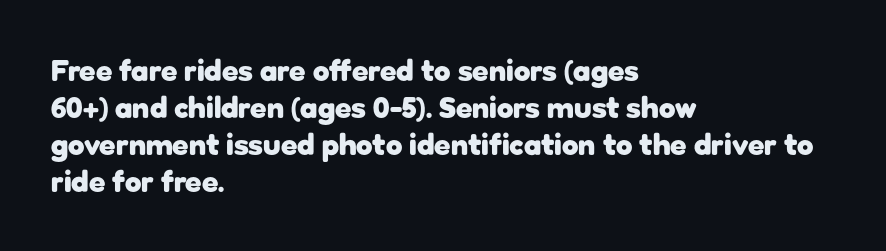
Q: Is the text bold? A: Yes.
Q: Is the text italic (slanted)? A: No, it is upright.
Q: Is the typeface a serif or a sans-serif typeface? A: Sans-serif.
Q: Is the text underlined? A: No.
Q: How is the paragraph aligned? A: Left-aligned.
Q: Is the spacing between letters normal or unusually wide? A: Normal.
Q: Width (condensed, normal, or wide)? A: Normal.
Q: Stroke contrast? A: Low.
Q: x-height? A: Medium.
Q: Monospaced? A: No.
